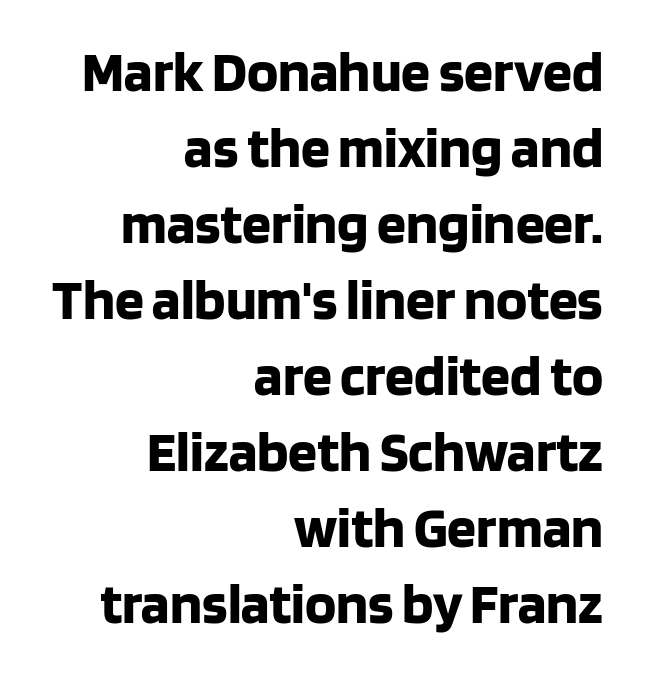
{"serif": "no", "italic": "no", "bold": "yes", "weight": "bold", "width": "normal", "stroke_contrast": "low", "x_height": "large", "monospaced": "no", "underline": "no", "align": "right", "line_spacing": "normal", "line_spacing_ratio": 1.31, "letter_spacing": "normal", "letter_spacing_em": 0.0, "glyph_px": 58}
